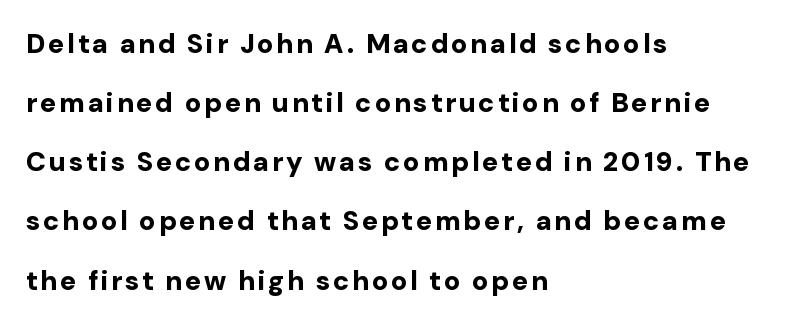
The image shows 27 px bold type, upright; set left-aligned, loose line spacing (2.19x), not underlined.
